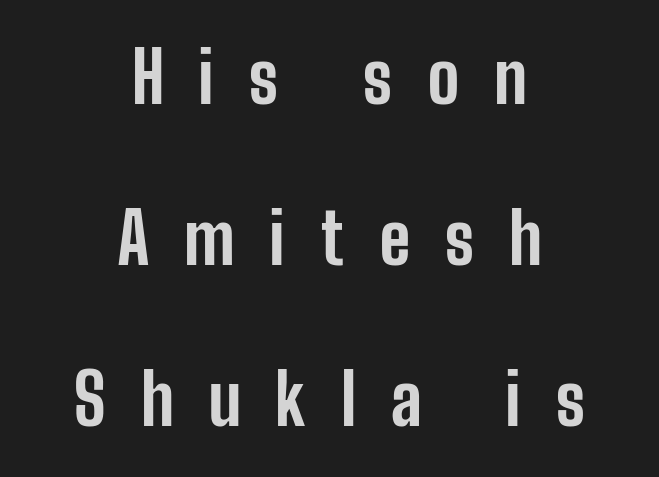
The image shows 71 px bold, condensed sans-serif type, upright; set centered, loose line spacing (2.27x), unusually wide letter spacing (+0.48 em), not underlined; low stroke contrast and a medium x-height.
